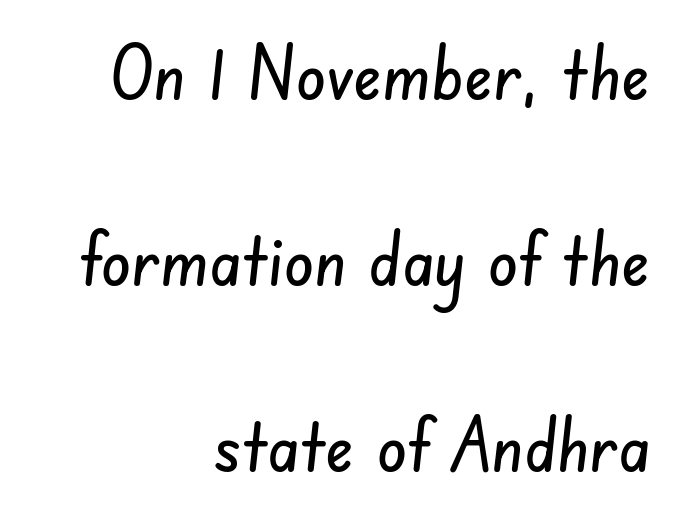
{"serif": "no", "width": "condensed", "stroke_contrast": "low", "x_height": "small", "monospaced": "no", "underline": "no", "align": "right", "line_spacing": "loose", "line_spacing_ratio": 2.45, "letter_spacing": "normal", "letter_spacing_em": 0.0, "glyph_px": 76}
